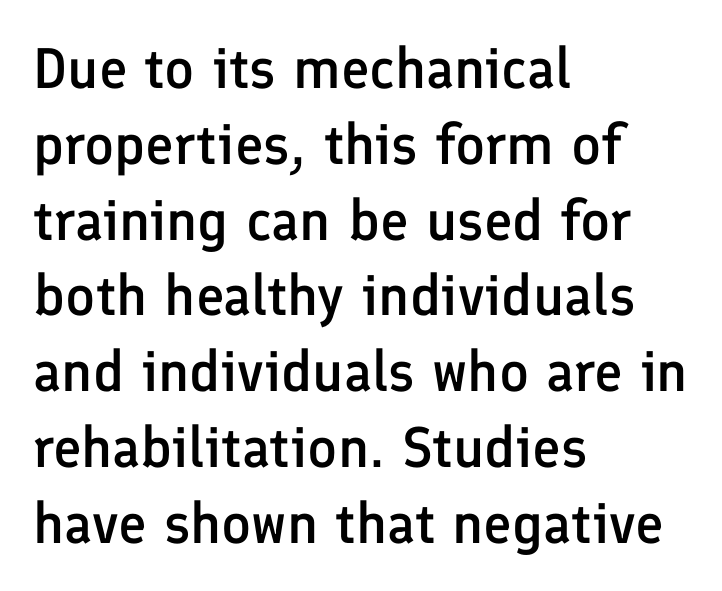
{"serif": "no", "italic": "no", "bold": "semi", "weight": "semibold", "width": "normal", "stroke_contrast": "low", "x_height": "medium", "monospaced": "no", "underline": "no", "align": "left", "line_spacing": "normal", "line_spacing_ratio": 1.33, "letter_spacing": "normal", "letter_spacing_em": 0.0, "glyph_px": 57}
